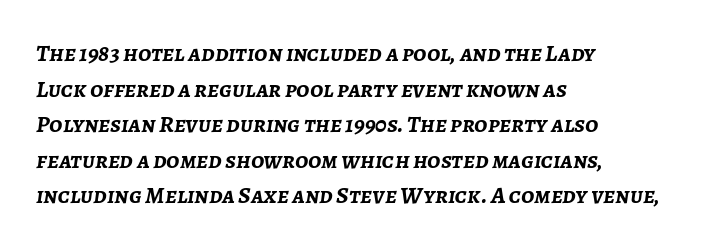
Q: Is the text bold? A: Yes.
Q: Is the text italic (slanted)? A: Yes, it leans right by about 7 degrees.
Q: Is the text underlined? A: No.
Q: How is the paragraph aligned? A: Left-aligned.
Q: Is the spacing between letters normal or unusually wide? A: Normal.
Q: Is the spacing between lines tight, normal or loose? A: Normal.
